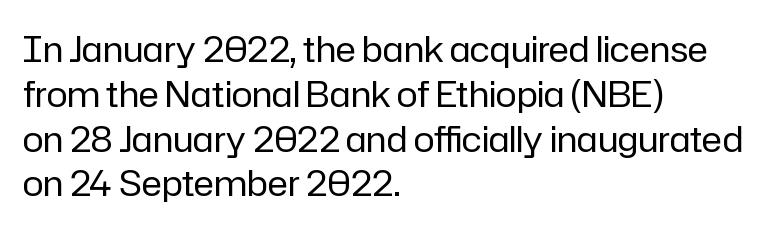
The image shows 35 px regular-weight sans-serif type, upright; set left-aligned, normal line spacing (1.28x), normal letter spacing, not underlined; low stroke contrast and a medium x-height.
